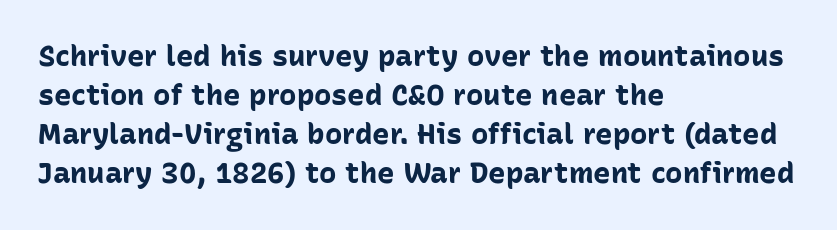
Q: Is the text bold? A: Yes.
Q: Is the text italic (slanted)? A: No, it is upright.
Q: Is the typeface a serif or a sans-serif typeface? A: Sans-serif.
Q: Is the text underlined? A: No.
Q: How is the paragraph aligned? A: Left-aligned.
Q: Is the spacing between letters normal or unusually wide? A: Normal.
Q: Is the spacing between lines tight, normal or loose? A: Normal.
Q: Width (condensed, normal, or wide)? A: Normal.
Q: Stroke contrast? A: Low.
Q: x-height? A: Medium.
Q: Monospaced? A: No.
